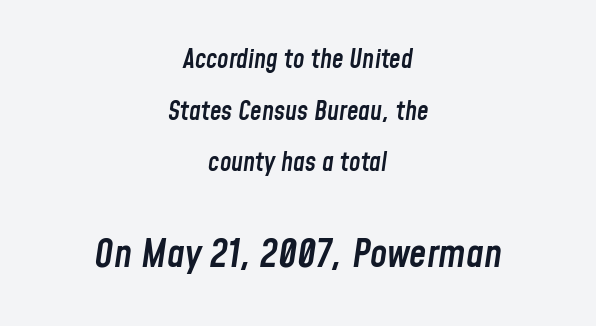
Glance below the letters and you will spot only blank space. The text block is weighted toward neither margin, spreading evenly from the middle. The letters are slanted; this is an italic face. Every letter is mildly thick-stroked: semibold rather than bold.
